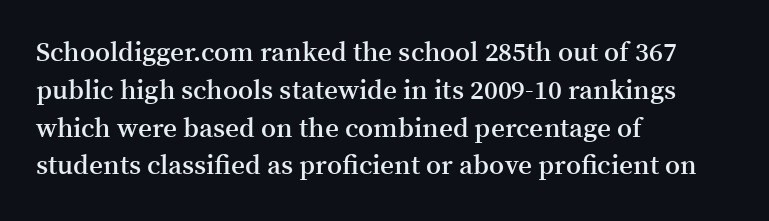
{"italic": "no", "bold": "semi", "underline": "no", "align": "left", "line_spacing": "normal", "line_spacing_ratio": 1.4, "letter_spacing": "normal", "letter_spacing_em": 0.0, "glyph_px": 27}
